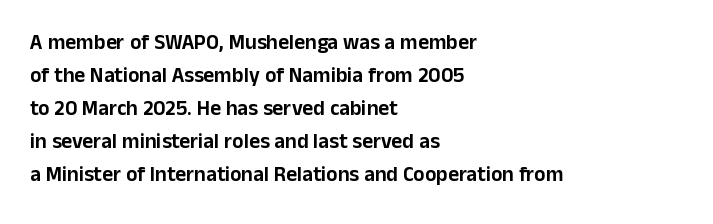
{"italic": "no", "underline": "no", "align": "left", "line_spacing": "normal", "line_spacing_ratio": 1.57, "letter_spacing": "normal", "letter_spacing_em": 0.0, "glyph_px": 21}
